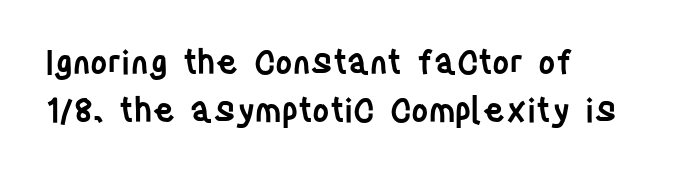
{"serif": "no", "italic": "no", "bold": "semi", "weight": "semibold", "width": "condensed", "stroke_contrast": "low", "x_height": "large", "monospaced": "no", "underline": "no", "align": "left", "line_spacing": "normal", "line_spacing_ratio": 1.46, "letter_spacing": "normal", "letter_spacing_em": 0.0, "glyph_px": 33}
